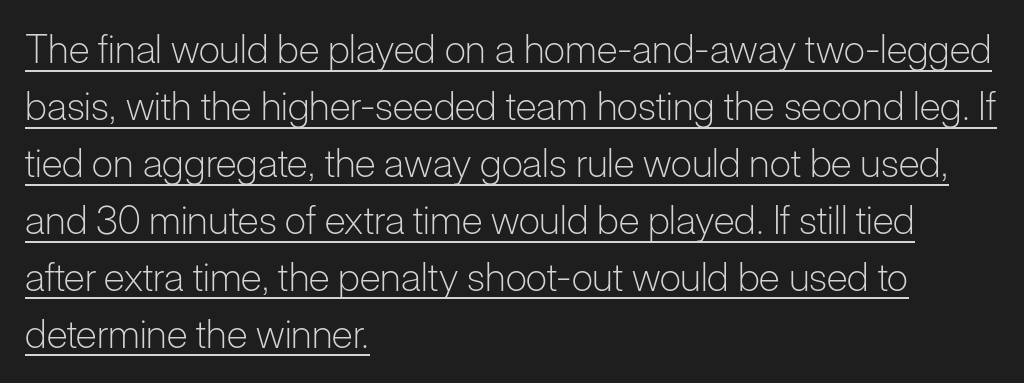
Left-aligned paragraph, ragged on the right. Weight: regular or lighter. If you drew a line through each stem, it would be perfectly vertical. Tracking value appears to be zero — textbook default spacing. Font category for this specimen: sans-serif.
